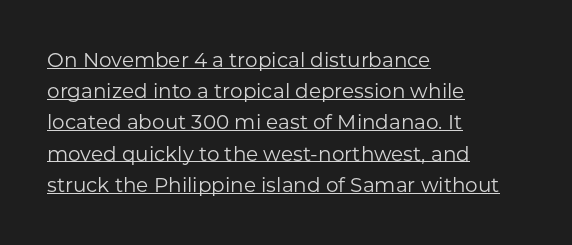
Q: Is the text bold? A: No.
Q: Is the text italic (slanted)? A: No, it is upright.
Q: Is the text underlined? A: Yes.
Q: How is the paragraph aligned? A: Left-aligned.
Q: Is the spacing between letters normal or unusually wide? A: Normal.
Q: Is the spacing between lines tight, normal or loose? A: Normal.
